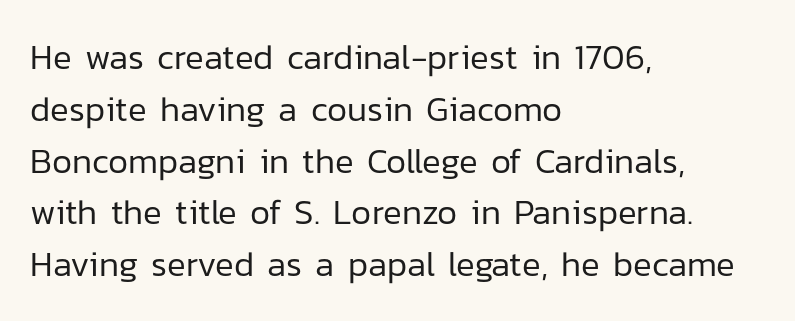
The image shows 35 px regular-weight sans-serif type, upright; set left-aligned, normal line spacing (1.48x), normal letter spacing, not underlined; low stroke contrast and a medium x-height.
